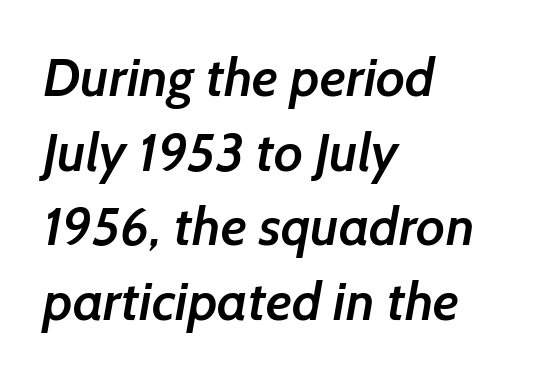
Q: Is the text bold? A: Semi-bold.
Q: Is the typeface a serif or a sans-serif typeface? A: Sans-serif.
Q: Is the text underlined? A: No.
Q: How is the paragraph aligned? A: Left-aligned.
Q: Is the spacing between letters normal or unusually wide? A: Normal.
Q: Is the spacing between lines tight, normal or loose? A: Normal.
Q: Width (condensed, normal, or wide)? A: Normal.
Q: Stroke contrast? A: Low.
Q: x-height? A: Medium.
Q: Monospaced? A: No.
